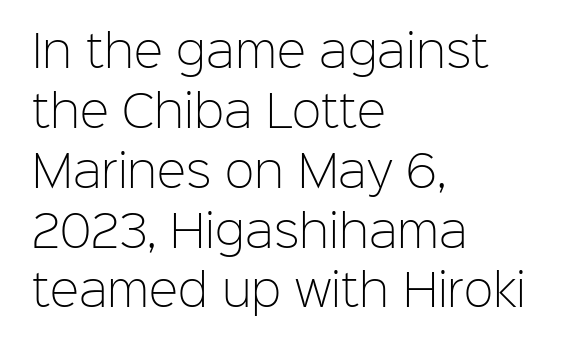
{"serif": "no", "italic": "no", "bold": "no", "weight": "light", "width": "normal", "stroke_contrast": "low", "x_height": "medium", "monospaced": "no", "underline": "no", "align": "left", "line_spacing": "normal", "line_spacing_ratio": 1.36, "letter_spacing": "normal", "letter_spacing_em": 0.0, "glyph_px": 44}
